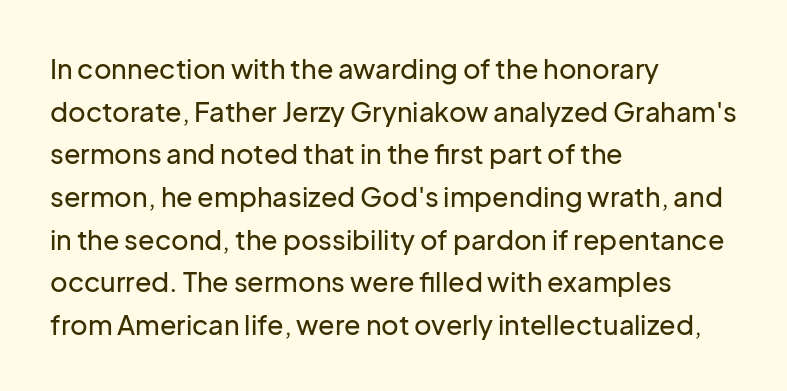
The words here are not underlined. Upright lettering throughout. This rendering leaves character spacing at its baseline value. These lines stack with their left ends in a neat column. Vertical spacing — default.
